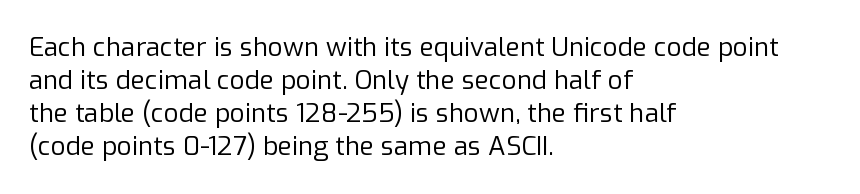
Q: Is the text bold? A: No.
Q: Is the text italic (slanted)? A: No, it is upright.
Q: Is the text underlined? A: No.
Q: How is the paragraph aligned? A: Left-aligned.
Q: Is the spacing between letters normal or unusually wide? A: Normal.
Q: Is the spacing between lines tight, normal or loose? A: Normal.
